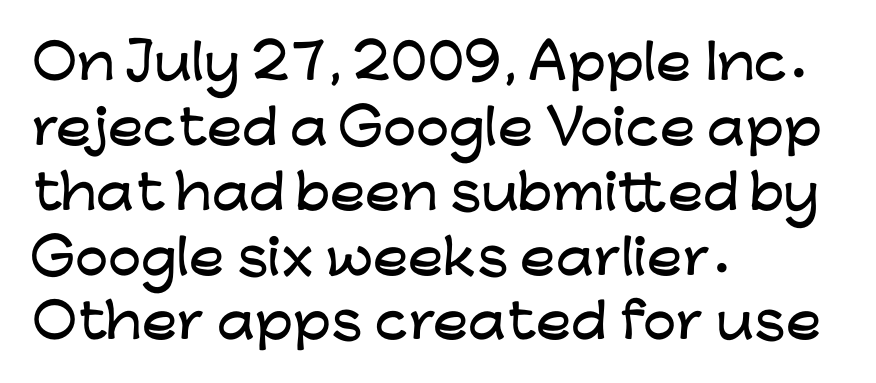
{"serif": "no", "italic": "no", "width": "wide", "stroke_contrast": "low", "x_height": "medium", "monospaced": "no", "underline": "no", "align": "left", "line_spacing": "normal", "line_spacing_ratio": 1.38, "letter_spacing": "normal", "letter_spacing_em": 0.0, "glyph_px": 47}
